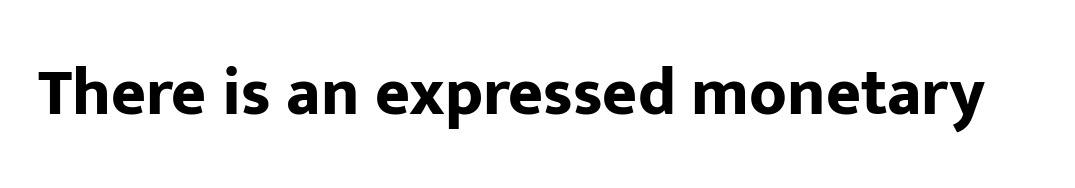
{"serif": "no", "italic": "no", "bold": "yes", "weight": "bold", "width": "normal", "stroke_contrast": "low", "x_height": "medium", "monospaced": "no", "underline": "no", "letter_spacing": "normal", "letter_spacing_em": 0.0, "glyph_px": 67}
